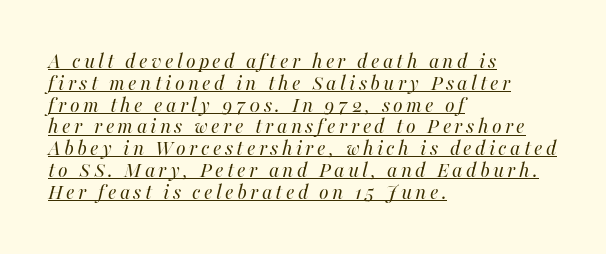
The image shows 22 px text type, italic (leaning right); set left-aligned, tight line spacing (0.99x), underlined.
